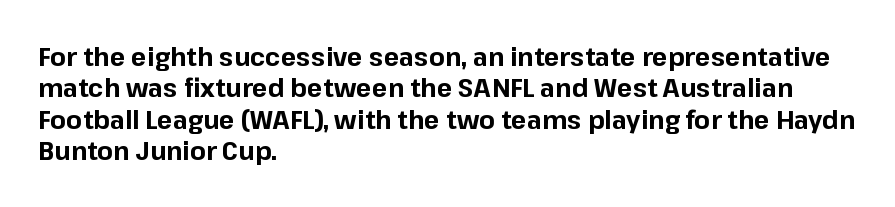
The image shows 26 px bold type, upright; set left-aligned, line spacing 1.21x, normal letter spacing, not underlined.
